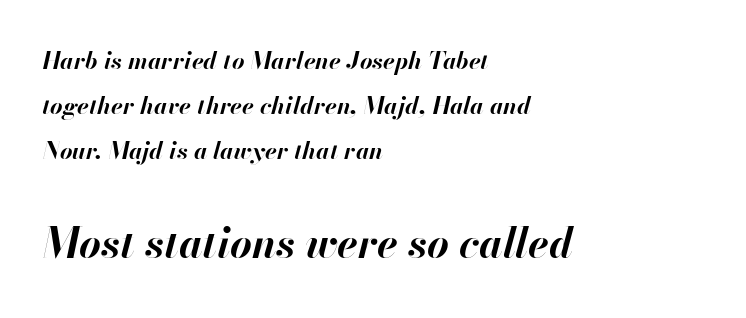
The image shows 42 px bold type, italic (leaning right); set left-aligned, line spacing 1.87x, normal letter spacing, not underlined; the second (bottom) block is 1.75x larger; high stroke contrast and a small x-height.
